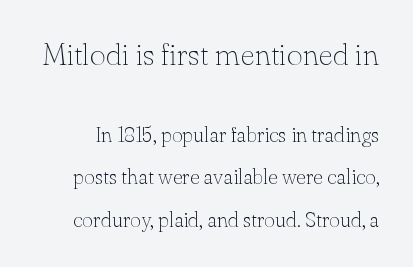
The image shows 31 px thin serif type, upright; set loose line spacing (2.01x), normal letter spacing, not underlined; the first (top) block is 1.48x larger; low stroke contrast and a small x-height.
